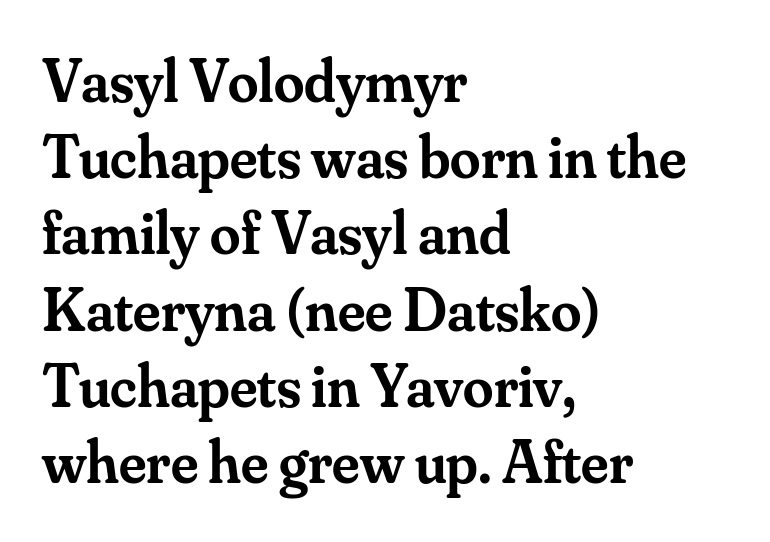
Regarding serifs, this sample has them. This sample keeps an unexceptional amount of space between lines. Tracking value appears to be zero — textbook default spacing. Check under the words: just untouched page. The rendering uses natural spacing where letterforms have individual widths. The lettering stays uniformly vertical, giving the passage a roman look.
